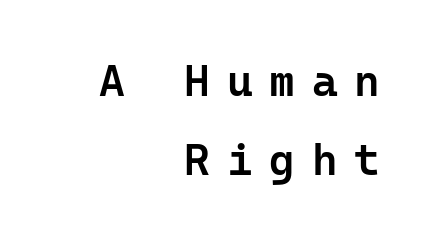
Weight check: semibold — heavier than regular, not quite bold. Nope, not italic — everything's standing straight. The zone under the glyphs is completely vacant. You could only call the tracking loose — the letters float apart.
